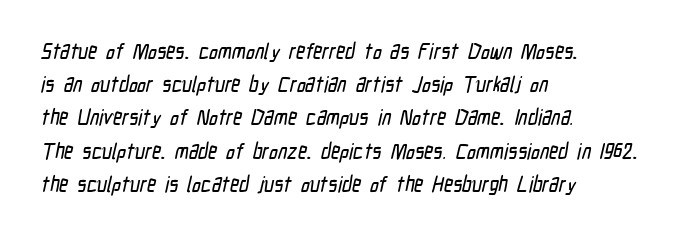
The image shows 22 px text type; set left-aligned, normal line spacing (1.51x), normal letter spacing, not underlined.
